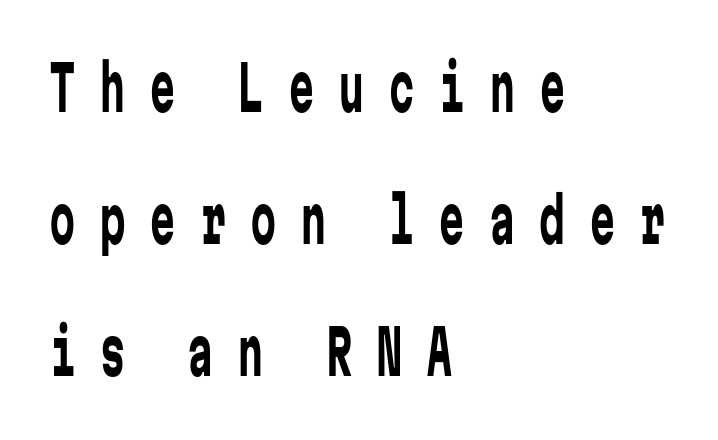
Q: Is the text bold? A: No.
Q: Is the text italic (slanted)? A: No, it is upright.
Q: Is the typeface a serif or a sans-serif typeface? A: Sans-serif.
Q: Is the text underlined? A: No.
Q: How is the paragraph aligned? A: Left-aligned.
Q: Is the spacing between letters normal or unusually wide? A: Unusually wide.
Q: Is the spacing between lines tight, normal or loose? A: Loose.
Q: Width (condensed, normal, or wide)? A: Condensed.
Q: Stroke contrast? A: Low.
Q: x-height? A: Medium.
Q: Monospaced? A: Yes.
